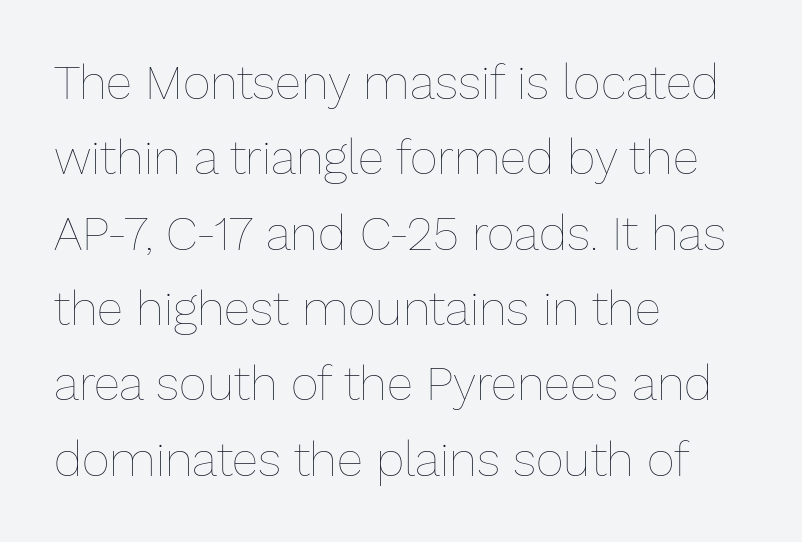
The image shows 48 px thin type, upright; set left-aligned, normal line spacing (1.57x), normal letter spacing, not underlined; low stroke contrast and a medium x-height.
